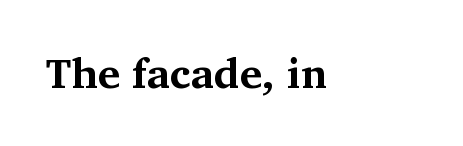
Q: Is the text bold? A: Yes.
Q: Is the text italic (slanted)? A: No, it is upright.
Q: Is the typeface a serif or a sans-serif typeface? A: Serif.
Q: Is the text underlined? A: No.
Q: Is the spacing between letters normal or unusually wide? A: Normal.
Q: Width (condensed, normal, or wide)? A: Normal.
Q: Stroke contrast? A: Medium.
Q: x-height? A: Medium.
Q: Monospaced? A: No.
